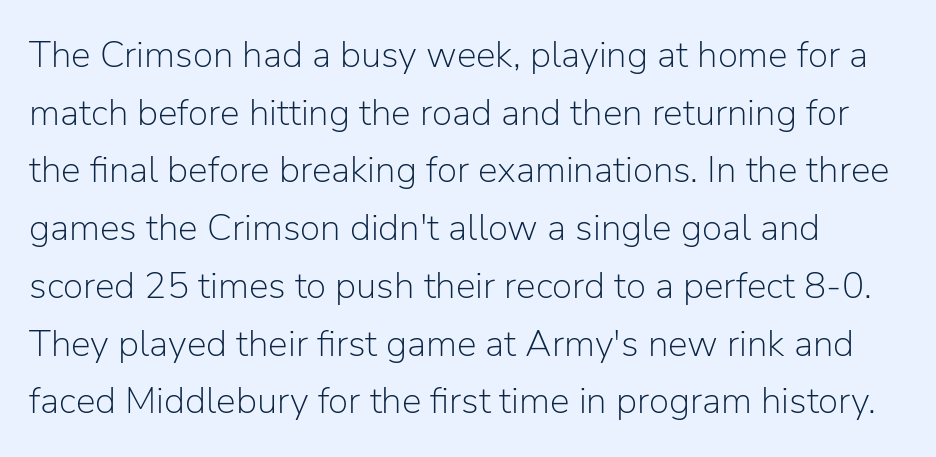
You could not count columns in this text — the font is proportionally spaced. The rendering shows plain stroke endings on the letterforms — a sans-serif design. Unlike italic type, these characters show no tilt at all. A typesetter would call this leading conventional body-copy spacing. Rule under the text: the space is simply empty.
